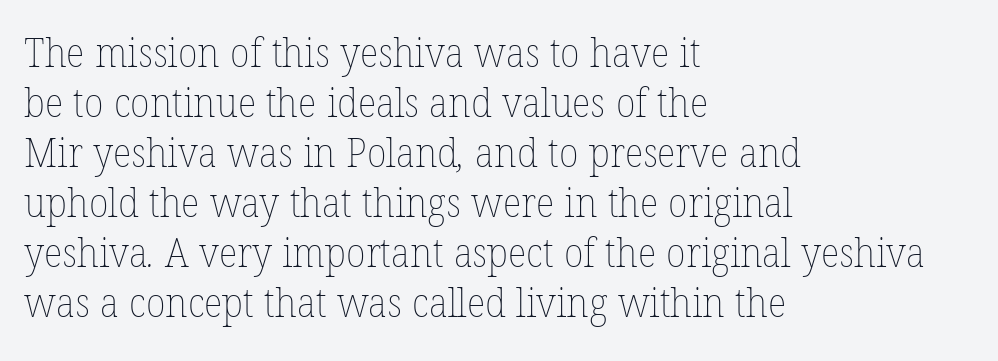
{"bold": "no", "weight": "thin", "width": "normal", "stroke_contrast": "low", "x_height": "medium", "monospaced": "no", "underline": "no", "align": "left", "line_spacing": "normal", "line_spacing_ratio": 1.25, "letter_spacing": "normal", "letter_spacing_em": 0.0, "glyph_px": 40}
